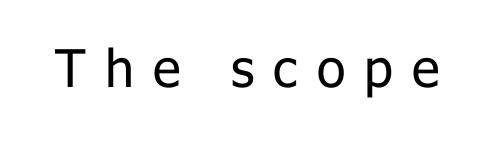
The image shows 52 px regular-weight sans-serif type, upright; set unusually wide letter spacing (+0.37 em), not underlined; low stroke contrast and a medium x-height.
